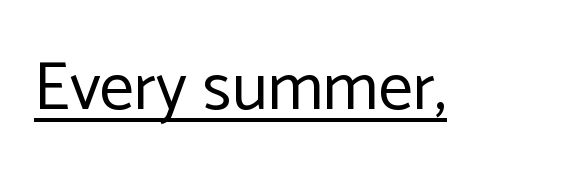
Q: Is the text bold? A: No.
Q: Is the text italic (slanted)? A: No, it is upright.
Q: Is the typeface a serif or a sans-serif typeface? A: Sans-serif.
Q: Is the text underlined? A: Yes.
Q: Is the spacing between letters normal or unusually wide? A: Normal.
Q: Width (condensed, normal, or wide)? A: Normal.
Q: Stroke contrast? A: Low.
Q: x-height? A: Medium.
Q: Monospaced? A: No.
